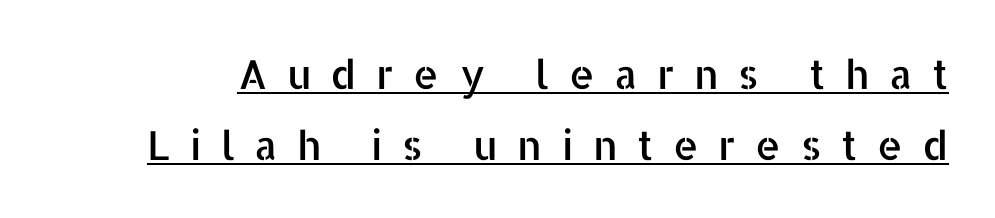
Q: Is the text italic (slanted)? A: No, it is upright.
Q: Is the typeface a serif or a sans-serif typeface? A: Sans-serif.
Q: Is the text underlined? A: Yes.
Q: Is the spacing between letters normal or unusually wide? A: Unusually wide.
Q: Width (condensed, normal, or wide)? A: Normal.
Q: Stroke contrast? A: Low.
Q: x-height? A: Medium.
Q: Monospaced? A: No.
